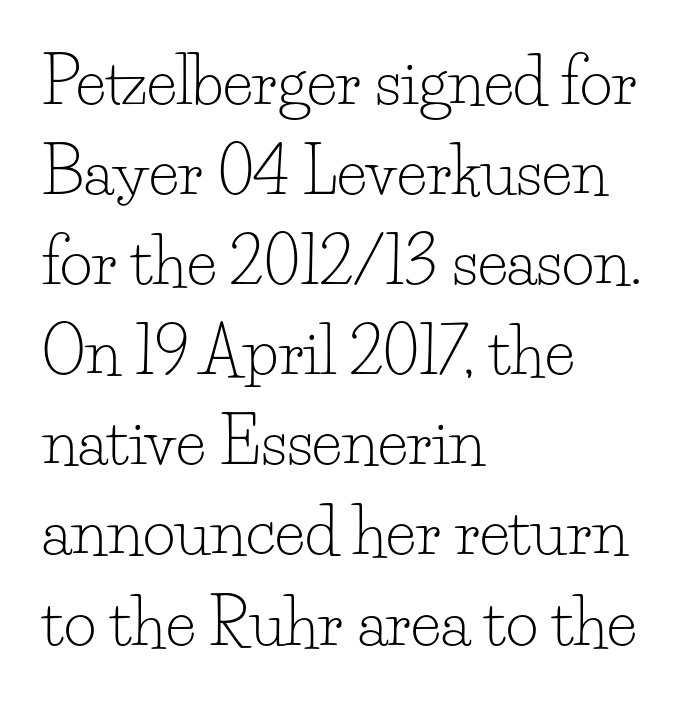
The image shows 63 px light serif type, upright; set left-aligned, normal line spacing (1.43x), normal letter spacing, not underlined; low stroke contrast and a small x-height.
